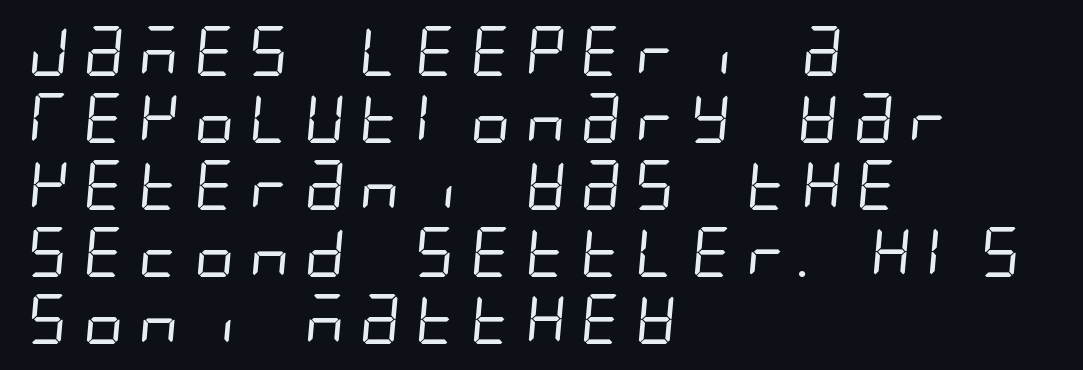
{"serif": "no", "bold": "no", "weight": "regular", "width": "condensed", "stroke_contrast": "low", "x_height": "large", "underline": "no", "align": "left", "line_spacing": "normal", "line_spacing_ratio": 1.34, "glyph_px": 50}
